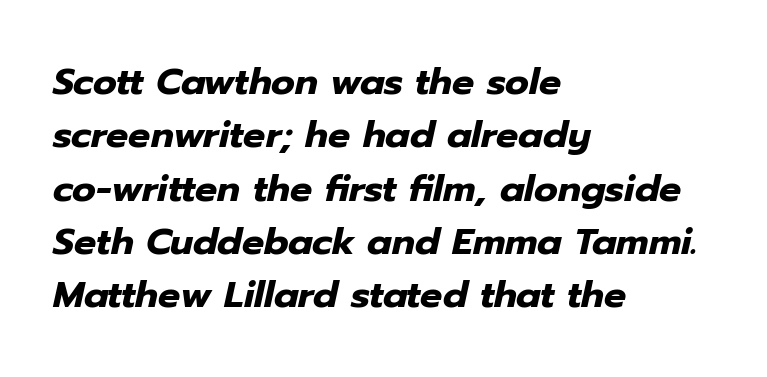
Q: Is the text bold? A: Yes.
Q: Is the text italic (slanted)? A: Yes, it leans right by about 12 degrees.
Q: Is the text underlined? A: No.
Q: How is the paragraph aligned? A: Left-aligned.
Q: Is the spacing between letters normal or unusually wide? A: Normal.
Q: Is the spacing between lines tight, normal or loose? A: Normal.
Q: Width (condensed, normal, or wide)? A: Normal.
Q: Stroke contrast? A: Low.
Q: x-height? A: Medium.
Q: Monospaced? A: No.
